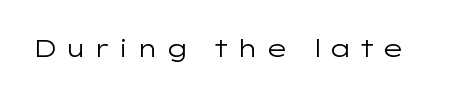
The image shows 24 px text type, upright; set unusually wide letter spacing (+0.25 em), not underlined.
